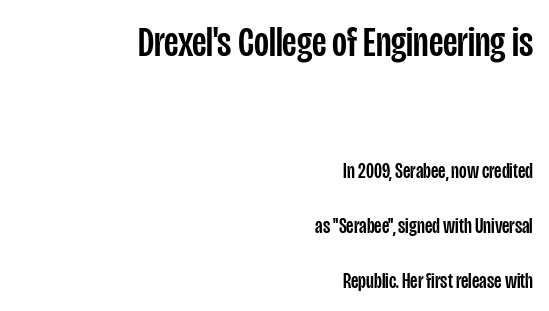
{"serif": "no", "italic": "no", "width": "condensed", "stroke_contrast": "low", "x_height": "large", "monospaced": "no", "underline": "no", "align": "right", "line_spacing": "loose", "line_spacing_ratio": 2.49, "letter_spacing": "normal", "letter_spacing_em": 0.0, "larger_block": "first", "size_ratio": 1.95, "glyph_px": 43}
